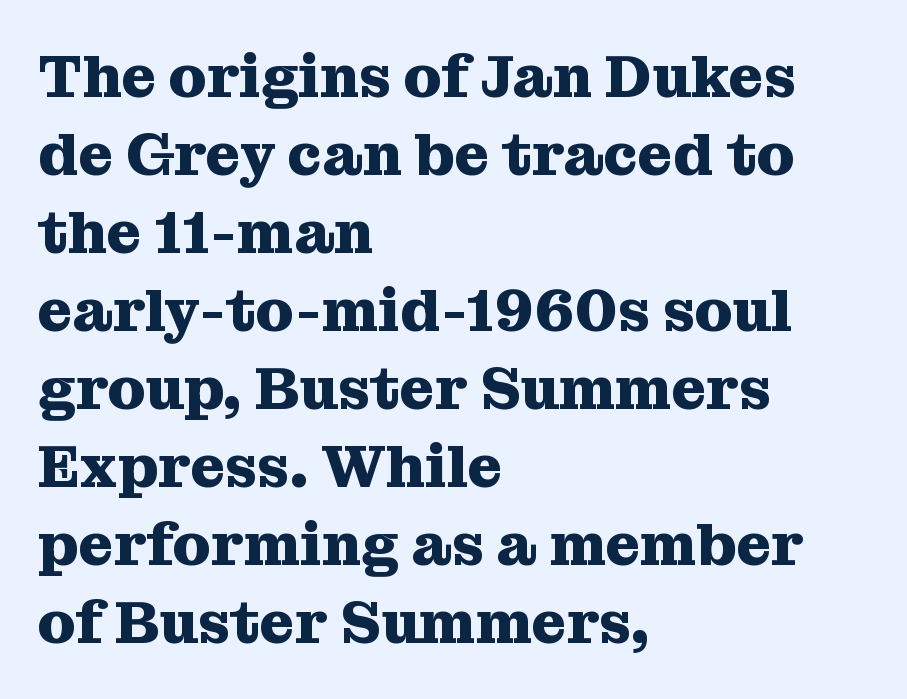
{"serif": "yes", "italic": "no", "bold": "yes", "weight": "heavy", "width": "normal", "stroke_contrast": "medium", "x_height": "medium", "monospaced": "no", "underline": "no", "align": "left", "line_spacing": "normal", "line_spacing_ratio": 1.3, "letter_spacing": "normal", "letter_spacing_em": 0.0, "glyph_px": 60}
